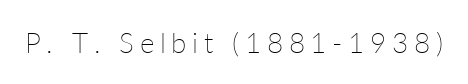
Spacing verdict: proportional, widths tailored to each character. The lettering stays uniformly vertical, giving the passage a roman look. Characters follow at a spacing far wider than the type designer built in. The strokes are not fattened; the text isn't bold.
